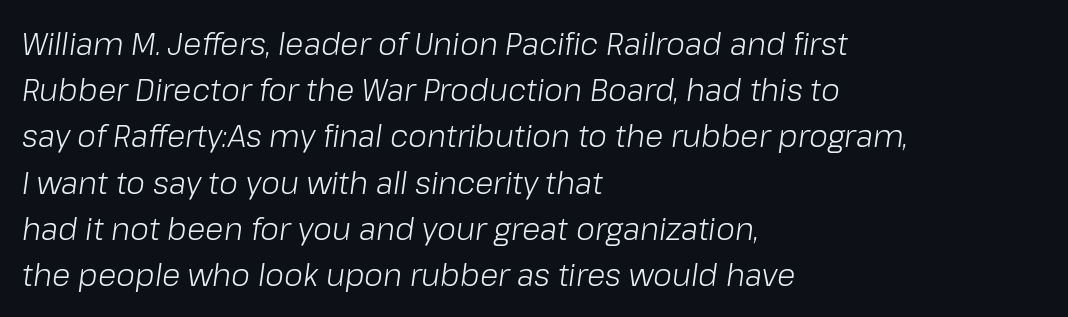
Just letters on the line, the space beneath them empty. Stem width sits at or under what a default text font uses. Alignment: flush left. Line spacing here is normal. Honestly, the letter spacing is just normal — you wouldn't notice it.
